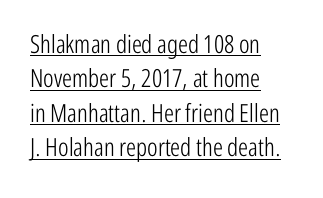
Q: Is the text bold? A: No.
Q: Is the text italic (slanted)? A: No, it is upright.
Q: Is the text underlined? A: Yes.
Q: How is the paragraph aligned? A: Left-aligned.
Q: Is the spacing between letters normal or unusually wide? A: Normal.
Q: Is the spacing between lines tight, normal or loose? A: Normal.
